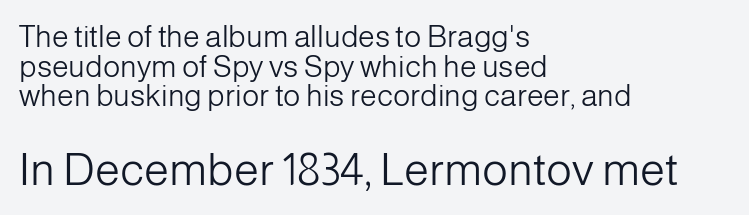
Q: Is the text bold? A: No.
Q: Is the text italic (slanted)? A: No, it is upright.
Q: Is the typeface a serif or a sans-serif typeface? A: Sans-serif.
Q: Is the text underlined? A: No.
Q: How is the paragraph aligned? A: Left-aligned.
Q: Is the spacing between letters normal or unusually wide? A: Normal.
Q: Is the spacing between lines tight, normal or loose? A: Tight.
Q: Which block of text is set in a larger size, the first (top) or the second (bottom)? A: The second (bottom) one.
Q: Width (condensed, normal, or wide)? A: Normal.
Q: Stroke contrast? A: Low.
Q: x-height? A: Medium.
Q: Monospaced? A: No.
